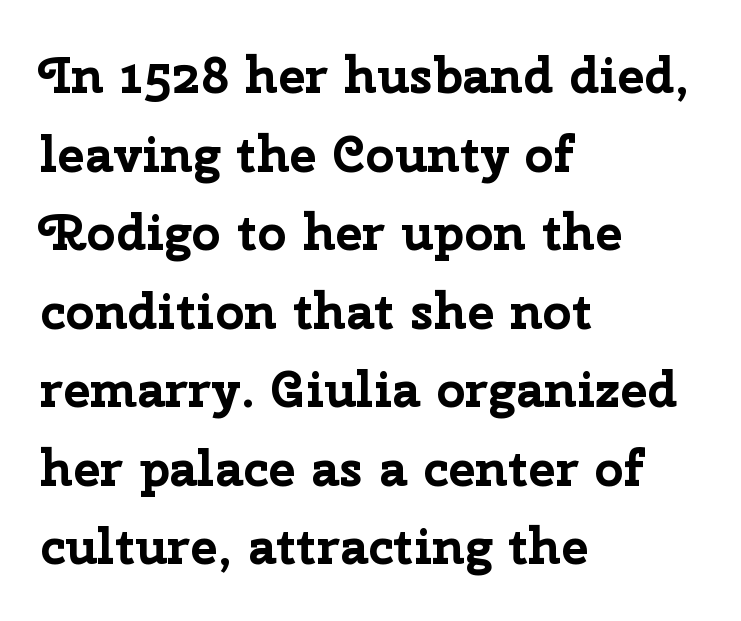
The image shows 51 px bold sans-serif type, upright; set left-aligned, normal line spacing (1.54x), normal letter spacing, not underlined; low stroke contrast and a medium x-height.
